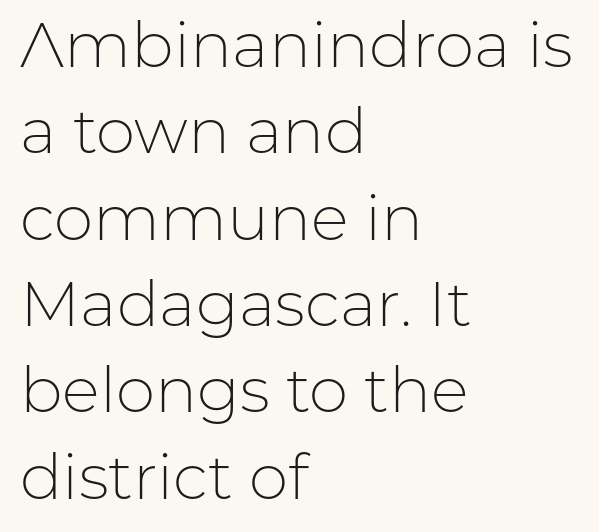
{"serif": "no", "italic": "no", "bold": "no", "weight": "light", "width": "normal", "stroke_contrast": "low", "x_height": "medium", "monospaced": "no", "underline": "no", "align": "left", "line_spacing": "normal", "line_spacing_ratio": 1.37, "letter_spacing": "normal", "letter_spacing_em": 0.0, "glyph_px": 63}
